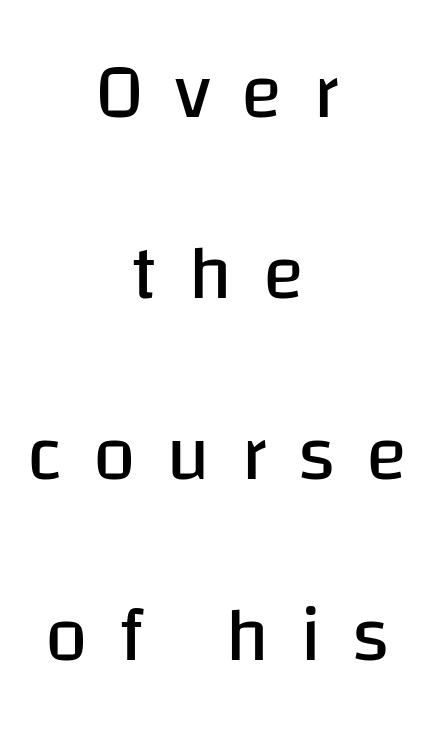
{"serif": "no", "italic": "no", "bold": "no", "weight": "regular", "width": "normal", "stroke_contrast": "low", "x_height": "large", "monospaced": "no", "underline": "no", "align": "center", "line_spacing": "loose", "line_spacing_ratio": 2.35, "letter_spacing": "wide", "letter_spacing_em": 0.4, "glyph_px": 77}
